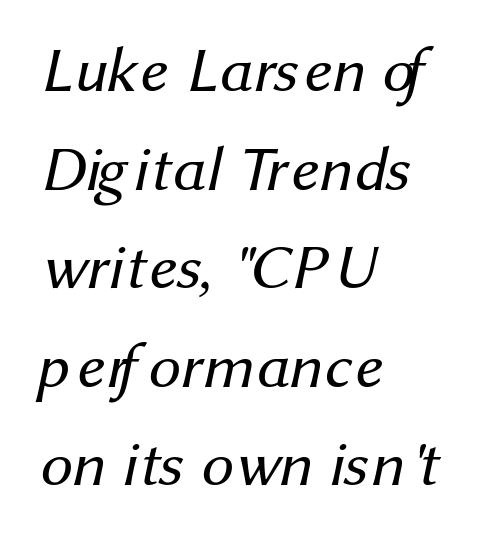
Line starts are locked; line ends wander. This block has exactly the height ordinary leading produces. The face used here is a sans, in the tradition of grotesques and geometrics. The passage shown is typed in a proportional face where columns would drift. Lines of text with bare space underneath.
